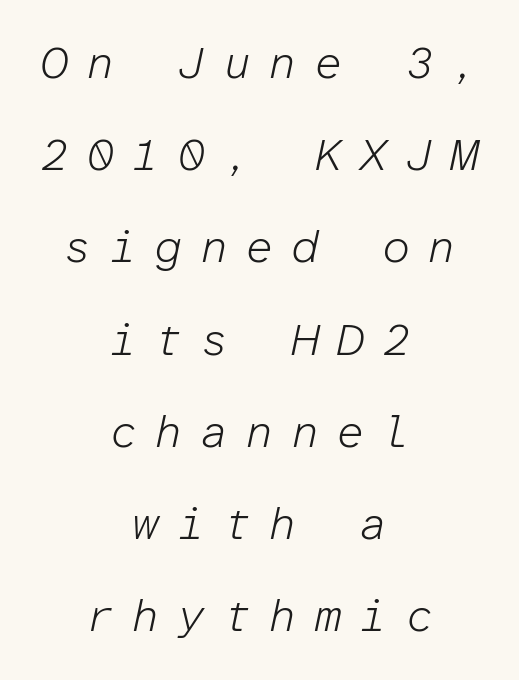
Q: Is the text bold? A: No.
Q: Is the text italic (slanted)? A: Yes, it leans right by about 12 degrees.
Q: Is the text underlined? A: No.
Q: How is the paragraph aligned? A: Centered.
Q: Is the spacing between letters normal or unusually wide? A: Unusually wide.
Q: Is the spacing between lines tight, normal or loose? A: Loose.
Q: Width (condensed, normal, or wide)? A: Normal.
Q: Stroke contrast? A: Low.
Q: x-height? A: Medium.
Q: Monospaced? A: Yes.
